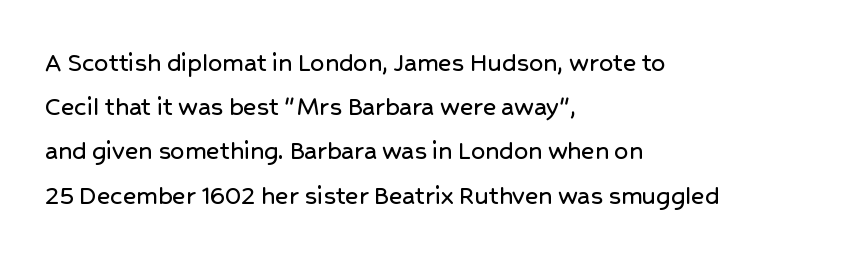
{"serif": "no", "italic": "no", "width": "normal", "stroke_contrast": "low", "x_height": "medium", "monospaced": "no", "underline": "no", "align": "left", "line_spacing": "normal", "line_spacing_ratio": 1.58, "letter_spacing": "normal", "letter_spacing_em": 0.0, "glyph_px": 28}
